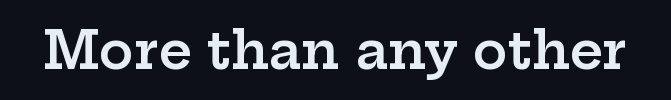
{"serif": "yes", "italic": "no", "bold": "semi", "weight": "semibold", "width": "wide", "stroke_contrast": "low", "x_height": "medium", "monospaced": "no", "underline": "no", "letter_spacing": "normal", "letter_spacing_em": 0.0, "glyph_px": 52}
